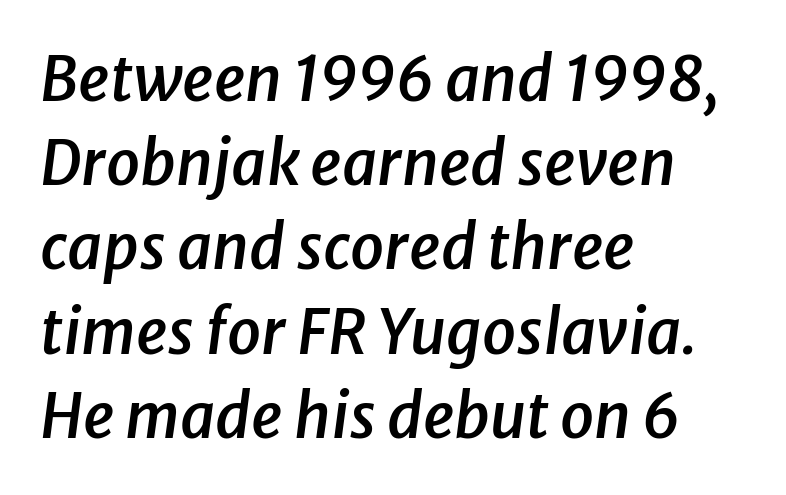
{"italic": "yes", "lean": "right", "slant_degrees": 8, "bold": "semi", "weight": "semibold", "width": "normal", "stroke_contrast": "low", "x_height": "medium", "monospaced": "no", "underline": "no", "align": "left", "line_spacing": "normal", "line_spacing_ratio": 1.38, "letter_spacing": "normal", "letter_spacing_em": 0.0, "glyph_px": 61}
